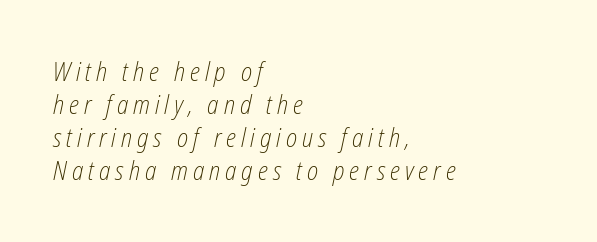
The image shows 26 px text type, italic (leaning right); set left-aligned, normal line spacing (1.27x), not underlined.
